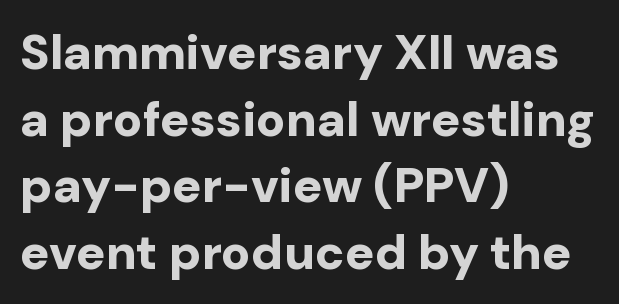
The image shows 49 px bold sans-serif type, upright; set left-aligned, normal line spacing (1.36x), normal letter spacing, not underlined; low stroke contrast and a medium x-height.
